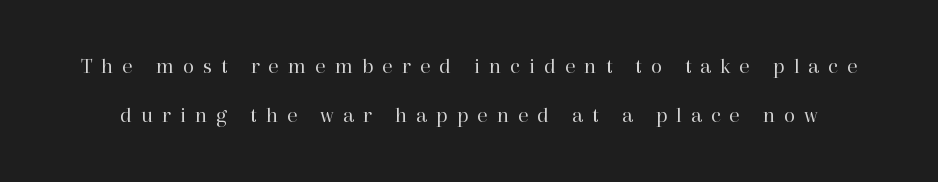
The image shows 23 px text type, upright; set loose line spacing (2.15x), unusually wide letter spacing (+0.39 em), not underlined.
